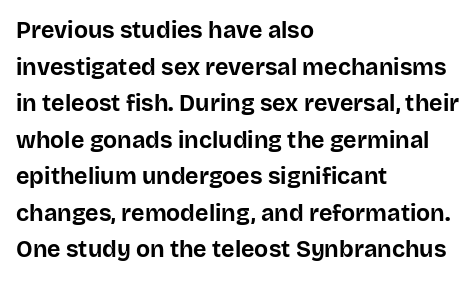
Visually the block forms a straight wall on the left and a jagged coastline on the right. The letters are bold, with thick, heavy strokes. The gap between lines stays unmarked. This sample keeps an unexceptional amount of space between lines. The horizontal fit of the characters is conventional and even. Vertical strokes here are truly vertical.
